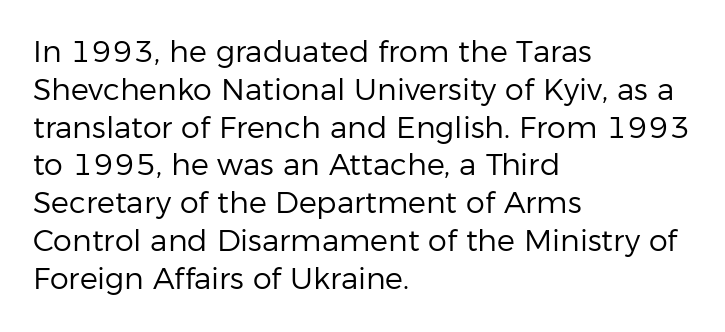
The image shows 30 px regular-weight sans-serif type, upright; set left-aligned, normal line spacing (1.26x), normal letter spacing, not underlined; low stroke contrast and a medium x-height.
